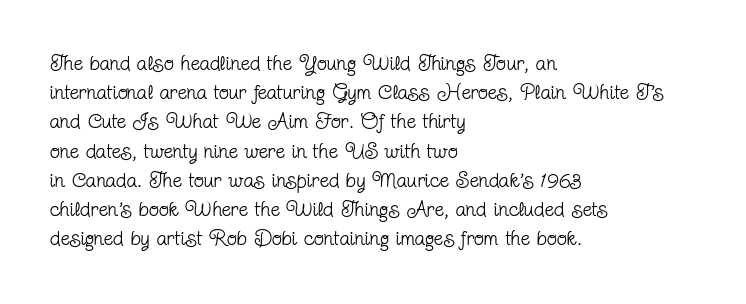
Q: Is the text bold? A: No.
Q: Is the text italic (slanted)? A: No, it is upright.
Q: Is the text underlined? A: No.
Q: How is the paragraph aligned? A: Left-aligned.
Q: Is the spacing between letters normal or unusually wide? A: Normal.
Q: Is the spacing between lines tight, normal or loose? A: Normal.
